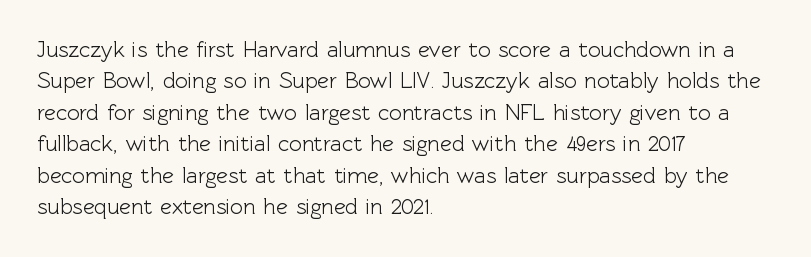
Quick note: underline off. Interline gaps are of average width in this sample. Notice how the stems are strictly vertical — no italics here. How are the letters spaced? Ordinarily, with no added tracking. The lines are quadded left.
